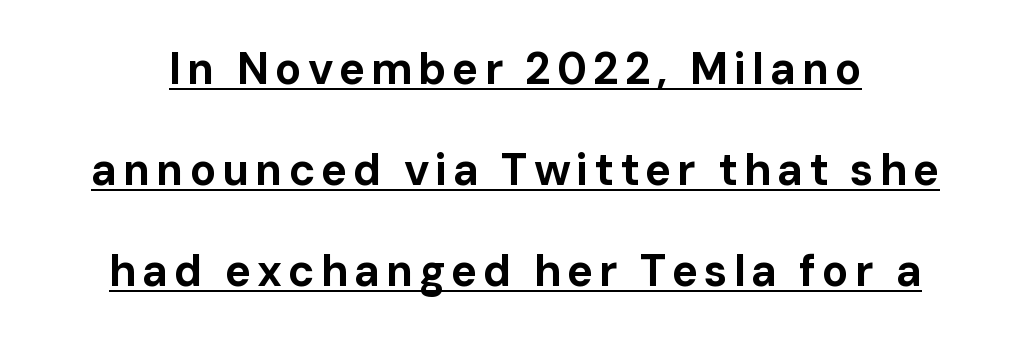
Caption: bold face, heavy strokes. Every character sits straight up, as roman type does. Summary of vertical rhythm: relaxed, with wide interline spacing. Are there feet on the stems? There aren't — it's a sans. Here the designer chose a conventional face with non-uniform glyph widths.
